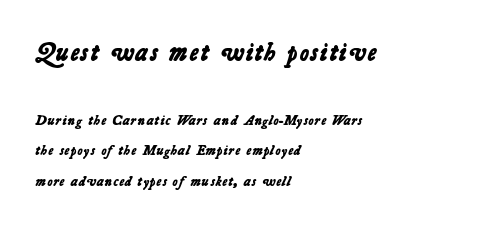
Observe the ordinary spacing: letters are neighbours, not strangers. Each line starts at the same left margin while the right side varies. The strokes are fattened all the way to bold. How would I describe the line gaps? Wide and relaxed.
